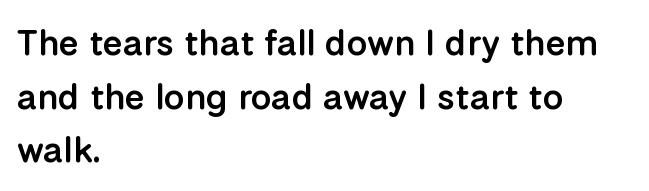
The image shows 36 px semibold sans-serif type, upright; set left-aligned, normal line spacing (1.49x), normal letter spacing, not underlined; low stroke contrast and a medium x-height.
